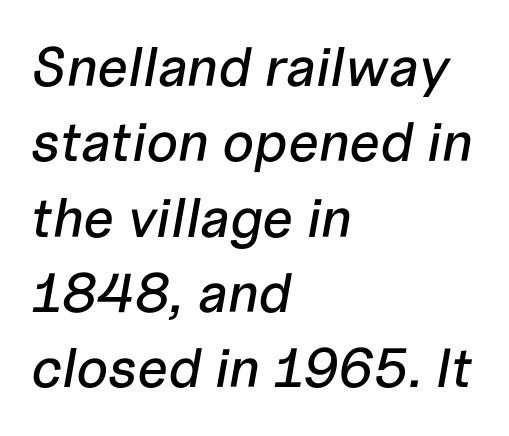
The image shows 55 px text type, italic (leaning right); set left-aligned, normal line spacing (1.37x), normal letter spacing, not underlined; low stroke contrast and a medium x-height.
